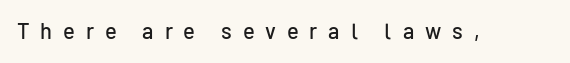
The image shows 22 px text type, upright; set unusually wide letter spacing (+0.49 em), not underlined.
